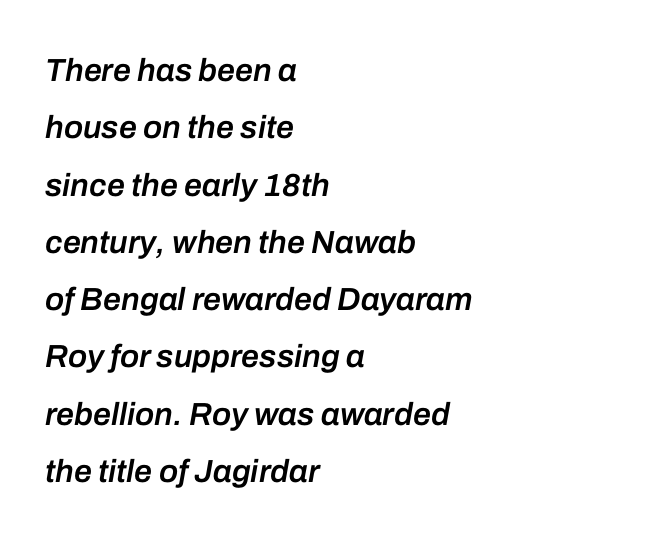
The image shows 32 px semibold type, italic (leaning right); set left-aligned, line spacing 1.79x, normal letter spacing, not underlined; low stroke contrast and a medium x-height.
